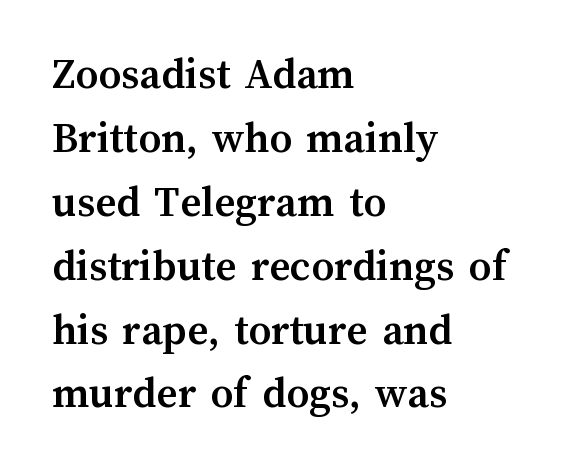
Caption: bold face, heavy strokes. The passage shown stacks its lines at a standard gap. Glyph-to-glyph distance matches everyday printed text. Only glyphs here, with clear space below each row. Notice how the stems are strictly vertical — no italics here. A typesetter would call this proportional, since set widths differ per character.
